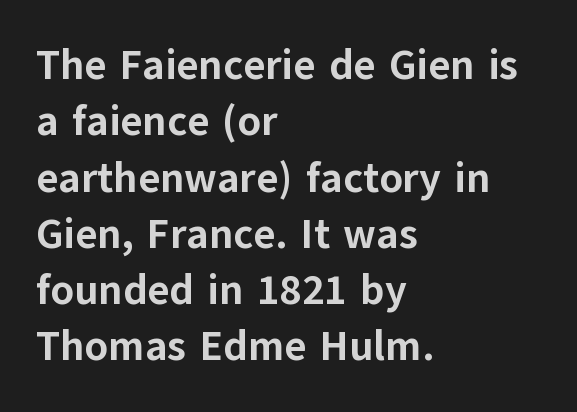
The designer left line spacing at the default. Emphasis by weight is at full strength: bold. The gap between lines stays unmarked. The characters display no serif detailing; their extremities are plain.
